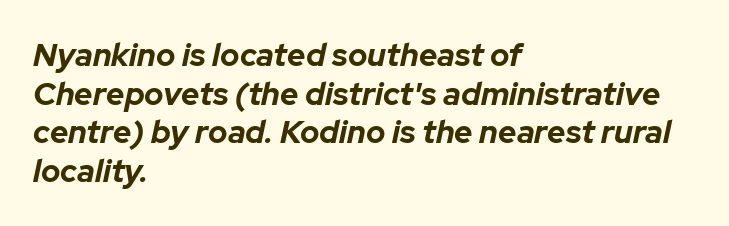
These words are printed bold, with thick strokes throughout. Every character sits at an angle, as italics do. This sample is left-justified, so line endings fall wherever the words run out. Here the glyphs are tracked normally, forming tight word shapes. The passage shown is typed in a proportional face where columns would drift.
